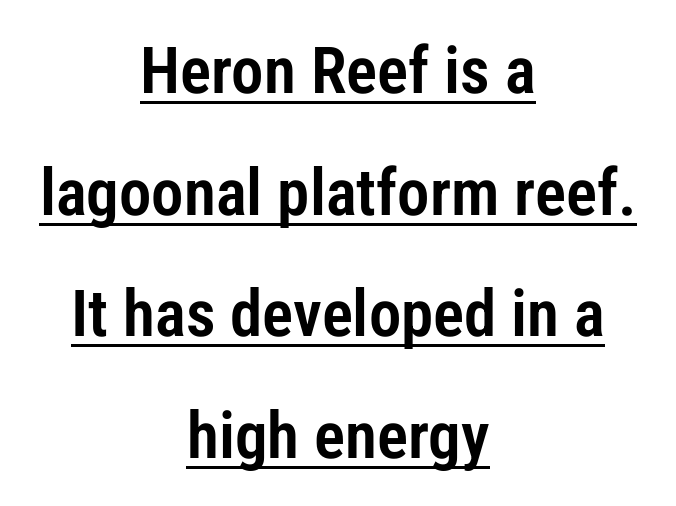
Spacing verdict: proportional, widths tailored to each character. Neither beginnings nor endings align; midpoints do. A typesetter would label this face a sans. Descenders here cross a horizontal rule under the line. Is the letter spacing exaggerated? No — it looks like the ordinary default.
